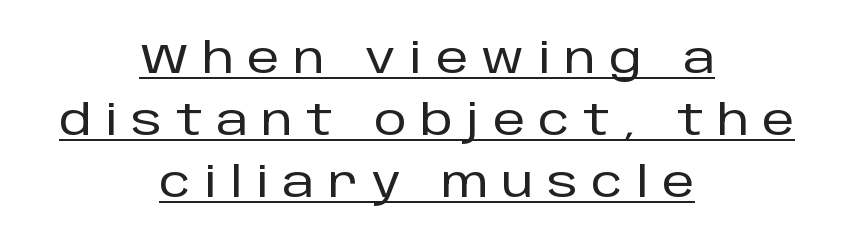
{"serif": "no", "italic": "no", "width": "normal", "stroke_contrast": "low", "x_height": "large", "monospaced": "no", "underline": "yes", "align": "center", "line_spacing": "normal", "line_spacing_ratio": 1.51, "letter_spacing": "wide", "letter_spacing_em": 0.33, "glyph_px": 41}
